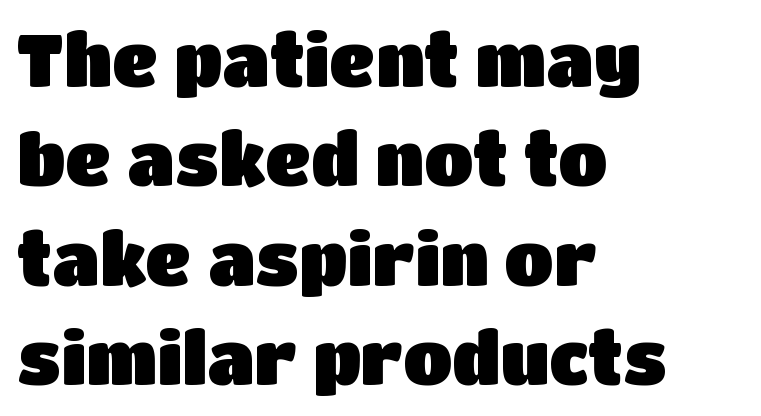
The image shows 72 px sans-serif type, upright; set left-aligned, normal line spacing (1.38x), normal letter spacing, not underlined; low stroke contrast and a large x-height.
